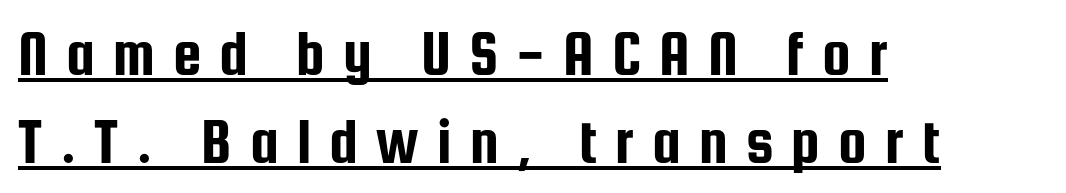
The image shows 64 px condensed sans-serif type, upright; set left-aligned, normal line spacing (1.37x), unusually wide letter spacing (+0.28 em), underlined; low stroke contrast and a medium x-height.
